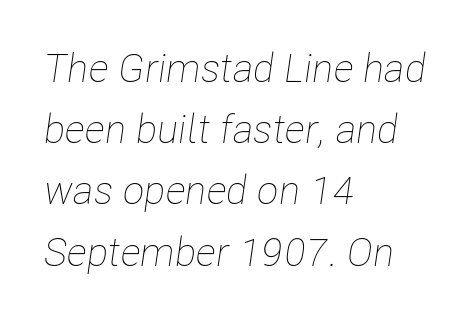
The image shows 40 px thin, condensed type, italic (leaning right); set left-aligned, normal line spacing (1.53x), normal letter spacing, not underlined; low stroke contrast and a medium x-height.
